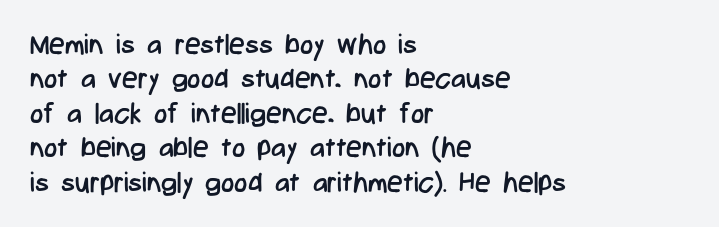
{"serif": "no", "italic": "no", "bold": "no", "weight": "regular", "width": "condensed", "stroke_contrast": "low", "x_height": "medium", "monospaced": "no", "underline": "no", "align": "left", "line_spacing_ratio": 1.23, "letter_spacing": "normal", "letter_spacing_em": 0.0, "glyph_px": 28}
